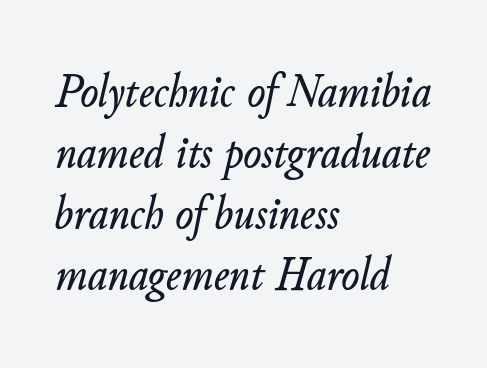
Q: Is the text italic (slanted)? A: Yes, it leans right by about 11 degrees.
Q: Is the text underlined? A: No.
Q: How is the paragraph aligned? A: Left-aligned.
Q: Is the spacing between letters normal or unusually wide? A: Normal.
Q: Is the spacing between lines tight, normal or loose? A: Normal.
Q: Width (condensed, normal, or wide)? A: Normal.
Q: Stroke contrast? A: Low.
Q: x-height? A: Small.
Q: Monospaced? A: No.
